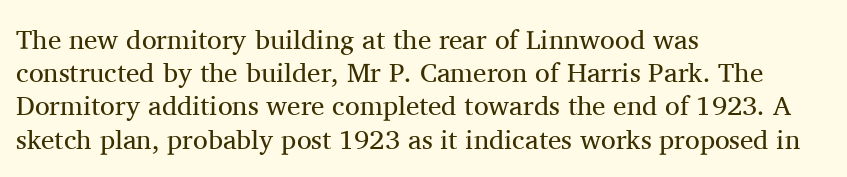
The zone under the glyphs is completely vacant. The passage is arranged the way most books set body copy — flush left. The type sits square on the baseline with zero lean. Weight: in the light-to-regular range. In terms of letterspacing, this is plain default setting.
